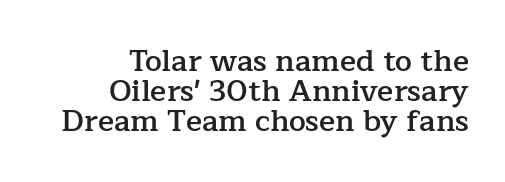
The image shows 30 px semibold serif type, upright; set right-aligned, tight line spacing (1.0x), normal letter spacing, not underlined; low stroke contrast and a medium x-height.
